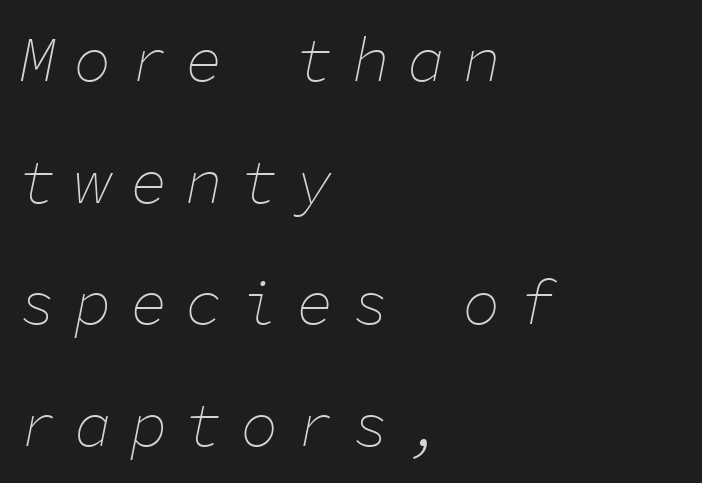
Q: Is the text bold? A: No.
Q: Is the text italic (slanted)? A: Yes, it leans right by about 11 degrees.
Q: Is the text underlined? A: No.
Q: How is the paragraph aligned? A: Left-aligned.
Q: Is the spacing between letters normal or unusually wide? A: Unusually wide.
Q: Is the spacing between lines tight, normal or loose? A: Loose.
Q: Width (condensed, normal, or wide)? A: Normal.
Q: Stroke contrast? A: Low.
Q: x-height? A: Medium.
Q: Monospaced? A: Yes.
